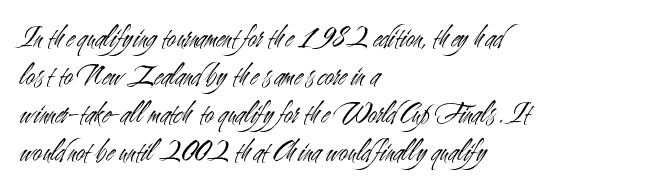
{"serif": "no", "bold": "no", "weight": "light", "width": "condensed", "stroke_contrast": "medium", "x_height": "small", "monospaced": "no", "underline": "no", "align": "left", "line_spacing_ratio": 1.23, "letter_spacing": "normal", "letter_spacing_em": 0.0, "glyph_px": 31}
